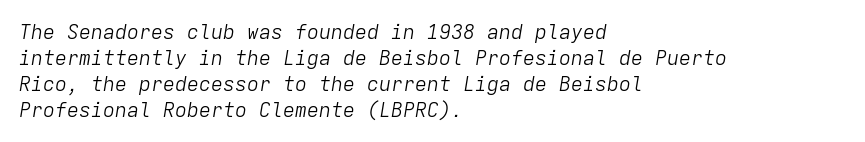
The image shows 20 px text type, italic (leaning right); set left-aligned, normal line spacing (1.3x), normal letter spacing, not underlined.
